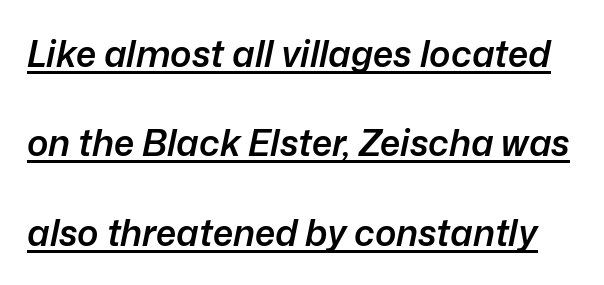
Q: Is the text bold? A: Semi-bold.
Q: Is the text italic (slanted)? A: Yes, it leans right by about 12 degrees.
Q: Is the text underlined? A: Yes.
Q: Is the spacing between letters normal or unusually wide? A: Normal.
Q: Is the spacing between lines tight, normal or loose? A: Loose.
Q: Width (condensed, normal, or wide)? A: Normal.
Q: Stroke contrast? A: Low.
Q: x-height? A: Medium.
Q: Monospaced? A: No.
